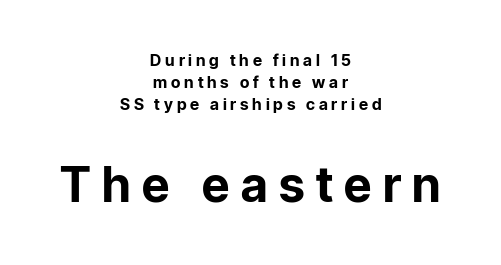
{"serif": "no", "italic": "no", "bold": "yes", "weight": "bold", "width": "normal", "stroke_contrast": "low", "x_height": "medium", "monospaced": "no", "underline": "no", "align": "center", "line_spacing": "normal", "line_spacing_ratio": 1.39, "letter_spacing": "wide", "letter_spacing_em": 0.24, "larger_block": "second", "size_ratio": 3.0, "glyph_px": 48}
